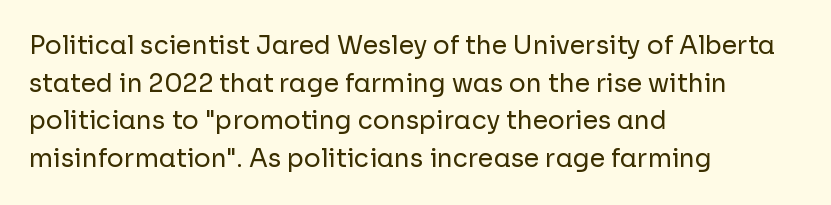
{"italic": "no", "bold": "no", "underline": "no", "align": "left", "line_spacing": "normal", "line_spacing_ratio": 1.51, "letter_spacing": "normal", "letter_spacing_em": 0.0, "glyph_px": 25}
